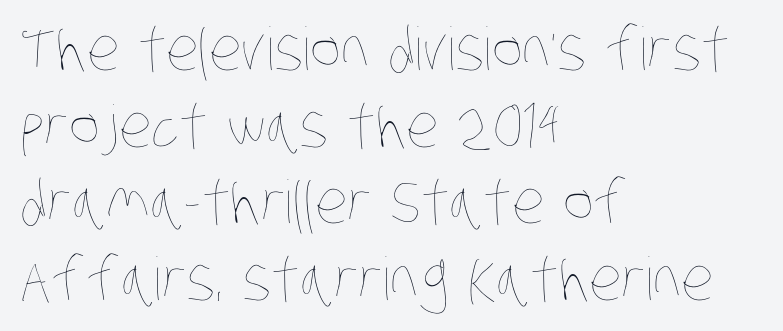
The image shows 59 px thin, condensed type; set left-aligned, normal line spacing (1.3x), normal letter spacing, not underlined; low stroke contrast and a large x-height.
